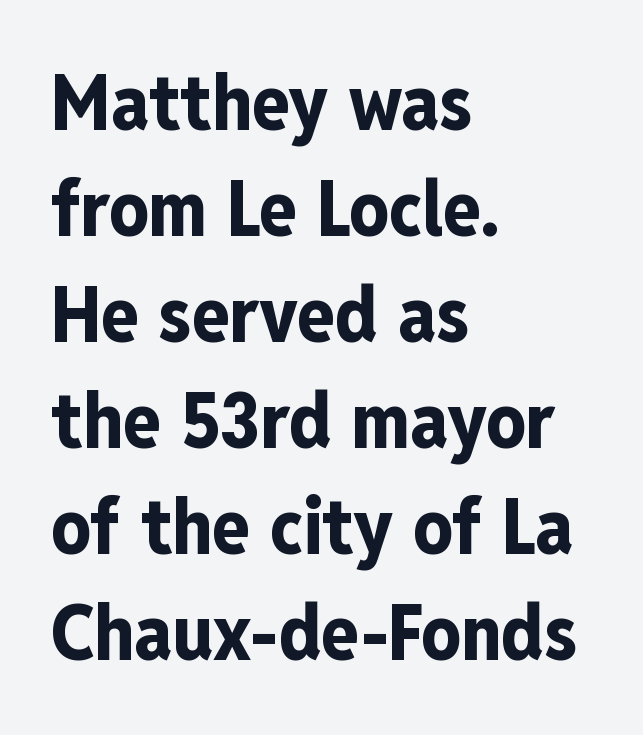
The rag falls on the right side of this text block. This rendering features lettering with no underline. Pretty heavy lettering here — definitely bold. The letters advance in unequal steps, a hallmark of proportional type.
